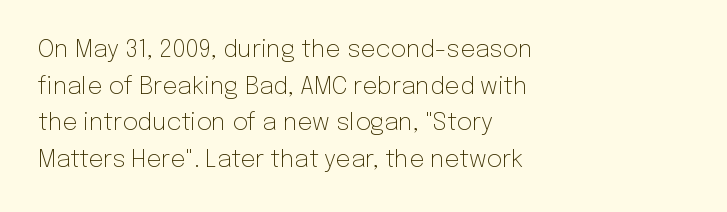
{"italic": "no", "bold": "no", "underline": "no", "align": "left", "line_spacing": "normal", "line_spacing_ratio": 1.53, "letter_spacing": "normal", "letter_spacing_em": 0.0, "glyph_px": 24}
